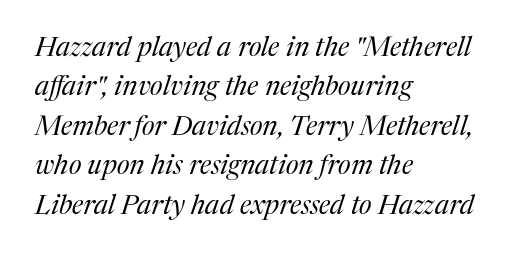
Q: Is the text bold? A: No.
Q: Is the text italic (slanted)? A: Yes, it leans right by about 17 degrees.
Q: Is the text underlined? A: No.
Q: How is the paragraph aligned? A: Left-aligned.
Q: Is the spacing between letters normal or unusually wide? A: Normal.
Q: Is the spacing between lines tight, normal or loose? A: Normal.
